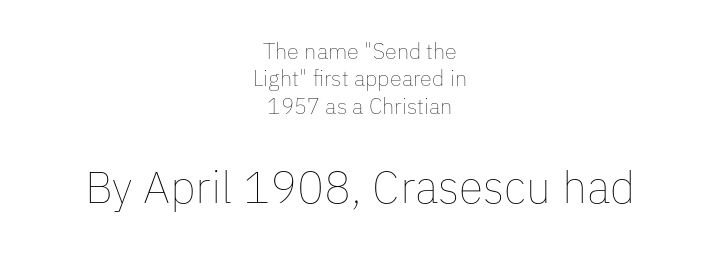
The strip under each line holds only bare page. The rows are spaced the way most documents space them. No heavy texture on the line: the type isn't bold. Reading top to bottom, the characters get bigger at the block break.
